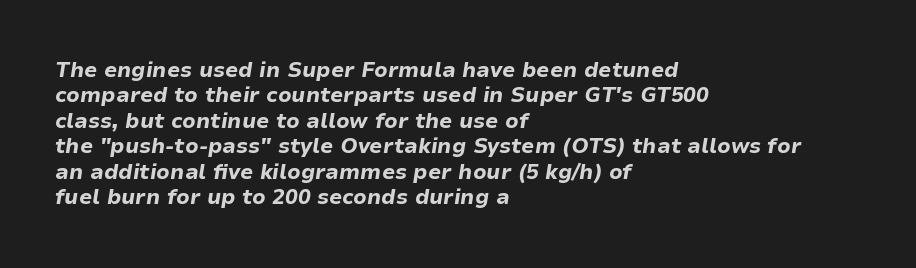
Q: Is the text bold? A: Yes.
Q: Is the text italic (slanted)? A: Yes, it leans right by about 9 degrees.
Q: Is the text underlined? A: No.
Q: How is the paragraph aligned? A: Left-aligned.
Q: Is the spacing between letters normal or unusually wide? A: Normal.
